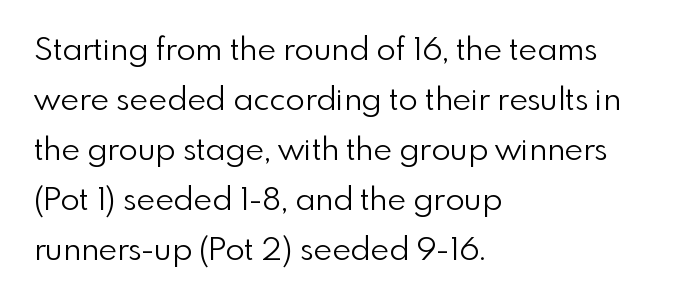
The image shows 32 px light sans-serif type, upright; set left-aligned, normal line spacing (1.56x), normal letter spacing, not underlined; a small x-height.
